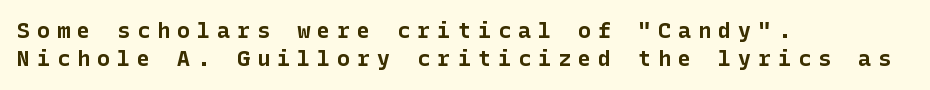
How heavy is the stroke? Heavy — this is a bold. What's the leading like? Ordinary, nothing unusual. The paragraph shown leans on its left margin. It's the straight-up-and-down kind of type.
